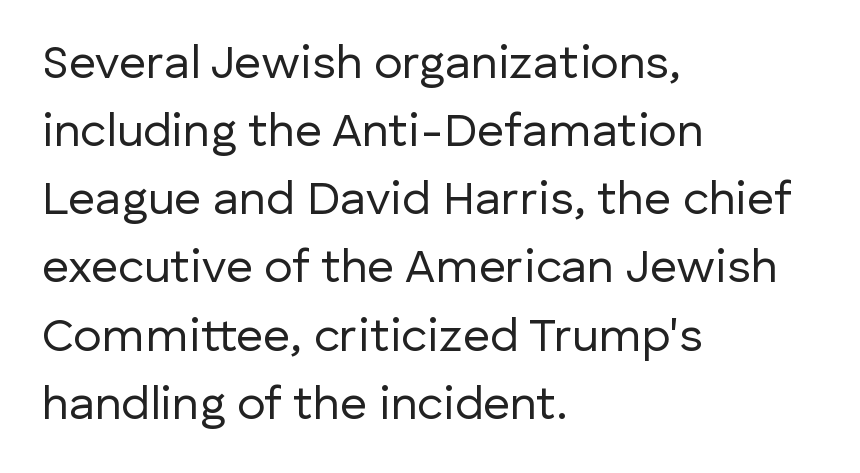
The image shows 47 px regular-weight sans-serif type, upright; set left-aligned, normal line spacing (1.45x), normal letter spacing, not underlined; low stroke contrast and a medium x-height.
